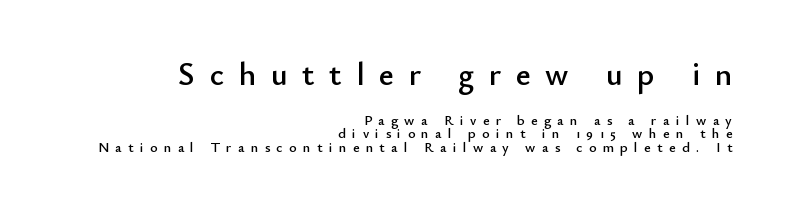
The image shows 32 px sans-serif type, upright; set right-aligned, tight line spacing (0.97x), unusually wide letter spacing (+0.46 em), not underlined; the first (top) block is 2.29x larger; low stroke contrast and a small x-height.
